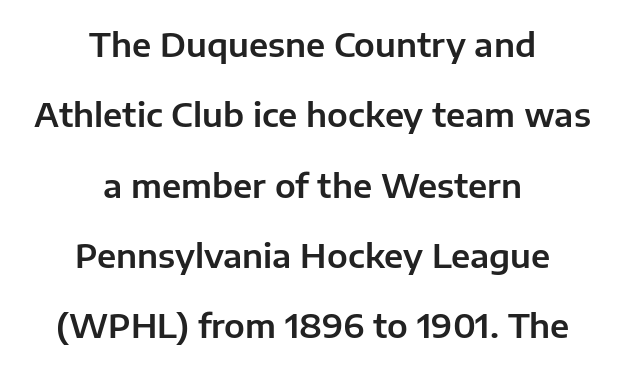
The image shows 33 px sans-serif type, upright; set centered, loose line spacing (2.13x), normal letter spacing, not underlined; low stroke contrast and a medium x-height.
